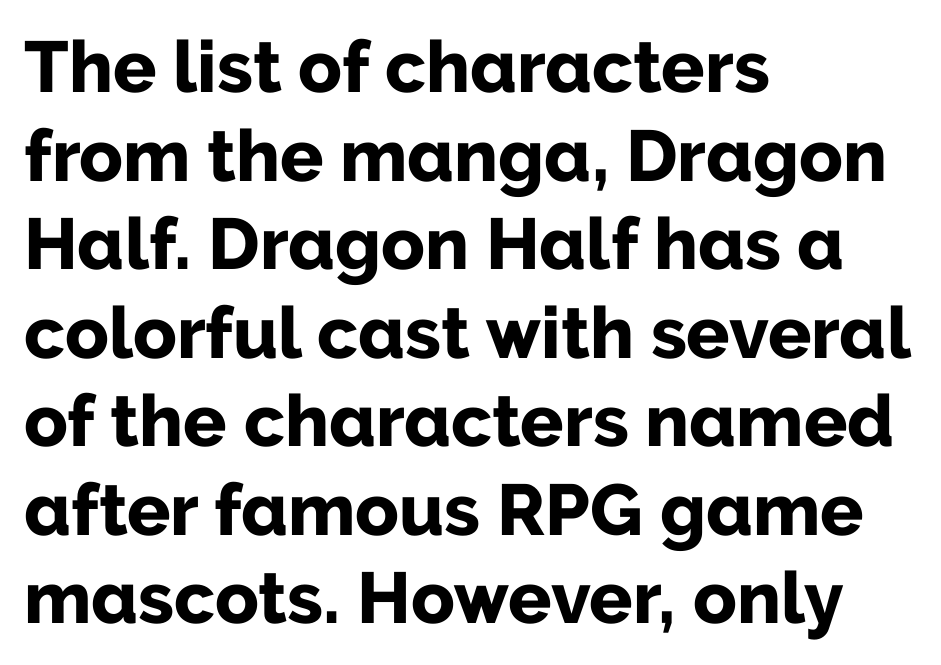
The image shows 72 px bold sans-serif type, upright; set left-aligned, line spacing 1.23x, normal letter spacing, not underlined; low stroke contrast and a medium x-height.
